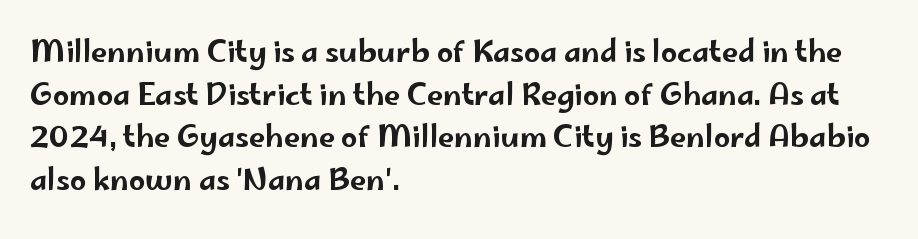
The lines sit at an ordinary, default distance from one another. Does extra space separate the letters? No, they use regular spacing. Spacing verdict: proportional, widths tailored to each character. You can tell it's not italic because the verticals are truly vertical. A clean baseline with only descenders dipping below it.
